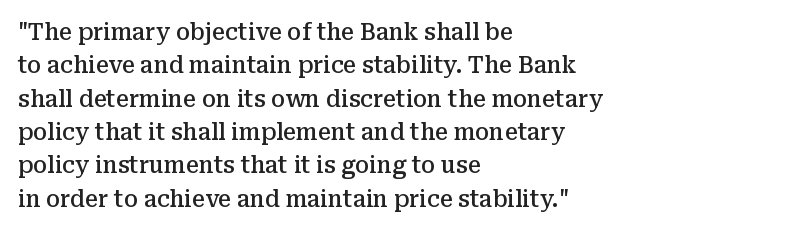
The image shows 23 px text type, upright; set left-aligned, normal line spacing (1.45x), normal letter spacing, not underlined.
